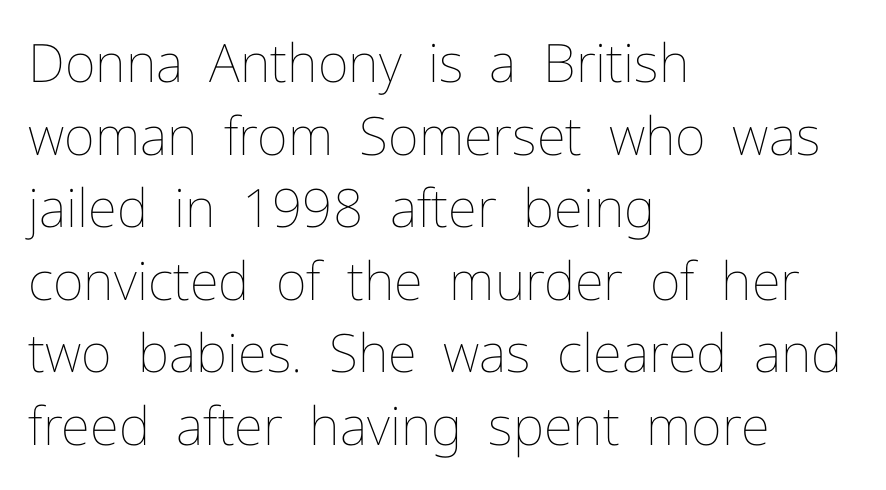
Q: Is the text bold? A: No.
Q: Is the text italic (slanted)? A: No, it is upright.
Q: Is the text underlined? A: No.
Q: How is the paragraph aligned? A: Left-aligned.
Q: Is the spacing between letters normal or unusually wide? A: Normal.
Q: Is the spacing between lines tight, normal or loose? A: Normal.
Q: Width (condensed, normal, or wide)? A: Normal.
Q: Stroke contrast? A: Low.
Q: x-height? A: Medium.
Q: Monospaced? A: No.
